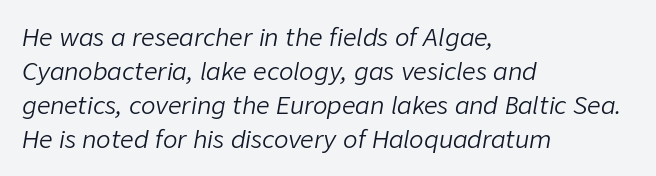
Descender tails drop into unmarked territory. Glyph-to-glyph distance matches everyday printed text. The leading is moderate, giving the passage an even texture. The ragged edge is on the right, which tells us the setting is flush left.
